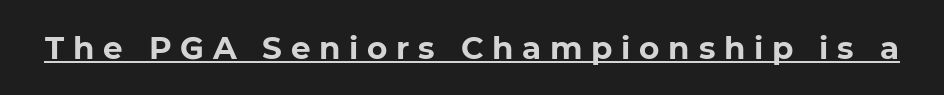
The image shows 31 px bold sans-serif type; set unusually wide letter spacing (+0.28 em), underlined; low stroke contrast and a medium x-height.
